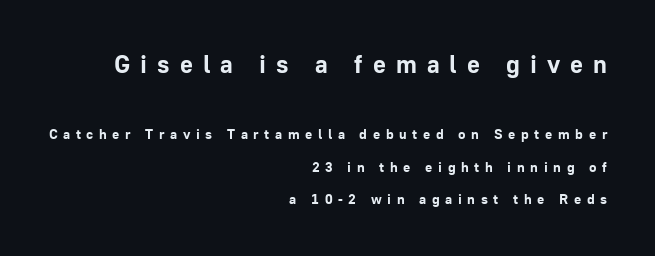
The image shows 25 px bold type, upright; set right-aligned, loose line spacing (2.3x), unusually wide letter spacing (+0.4 em), not underlined; the first (top) block is 1.79x larger.
